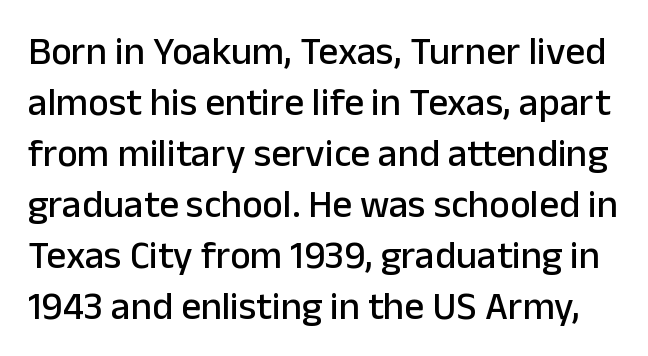
This sample keeps an unexceptional amount of space between lines. Here the designer chose a conventional face with non-uniform glyph widths. Every character sits straight up, as roman type does. The letters sit at their default tracking, neither squeezed nor spread. The glyphs in this specimen are sans serif.
